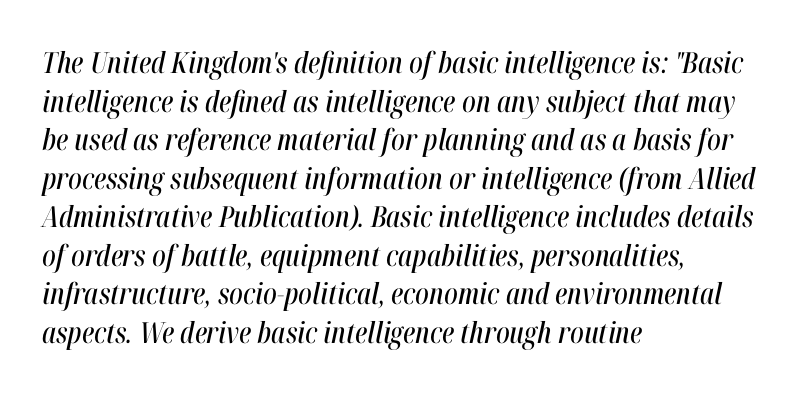
If you measured baseline to baseline, you'd find a middling distance. The passage shown has conventional tracking throughout. Note the varied advance widths — an 'i' is clearly narrower than an 'm'. The space directly below the letters is spotless.
